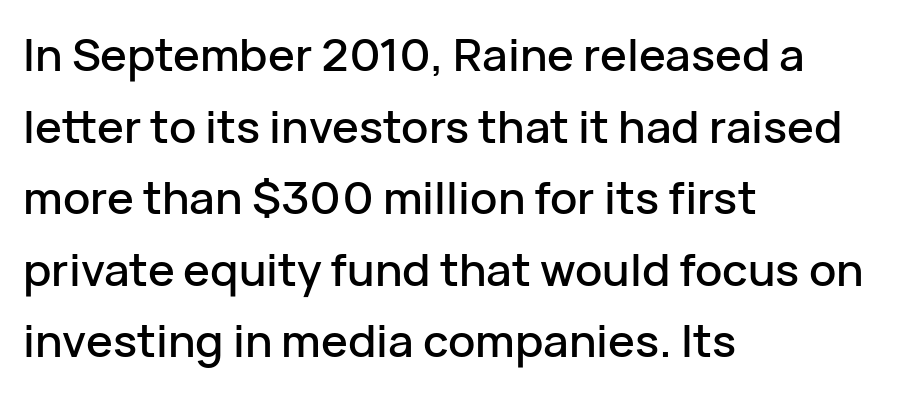
Compared with typical body copy, the letter spacing here is the same. Posture: upright roman. What kind of face is this? One without serifs — a sans. Regular leading. Caption: multi-line text, flush left, ragged right. Nobody drew a line under any word here.
